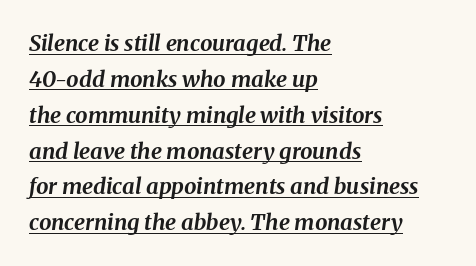
Q: Is the text bold? A: Yes.
Q: Is the text italic (slanted)? A: Yes, it leans right by about 8 degrees.
Q: Is the text underlined? A: Yes.
Q: How is the paragraph aligned? A: Left-aligned.
Q: Is the spacing between letters normal or unusually wide? A: Normal.
Q: Is the spacing between lines tight, normal or loose? A: Normal.
